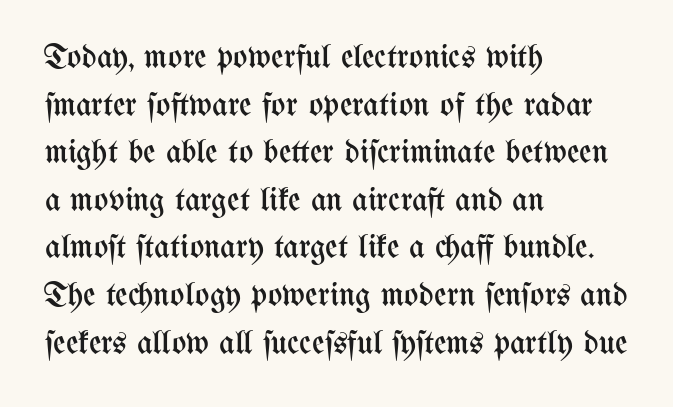
The image shows 34 px regular-weight, condensed type, upright; set left-aligned, normal line spacing (1.4x), normal letter spacing, not underlined; medium stroke contrast and a medium x-height.
